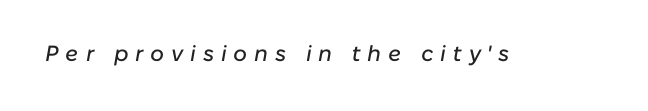
The horizontal fit of the characters is loose and conspicuously gappy. Clear beneath every line of the passage. It's the slanting kind of type.
